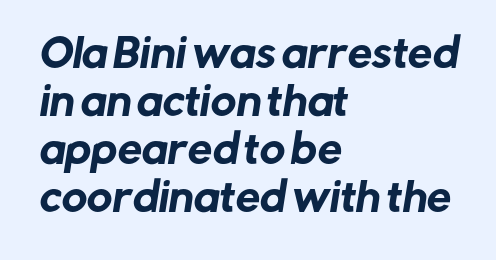
{"serif": "no", "width": "normal", "stroke_contrast": "low", "x_height": "medium", "monospaced": "no", "underline": "no", "align": "left", "line_spacing_ratio": 1.23, "letter_spacing": "normal", "letter_spacing_em": 0.0, "glyph_px": 39}
